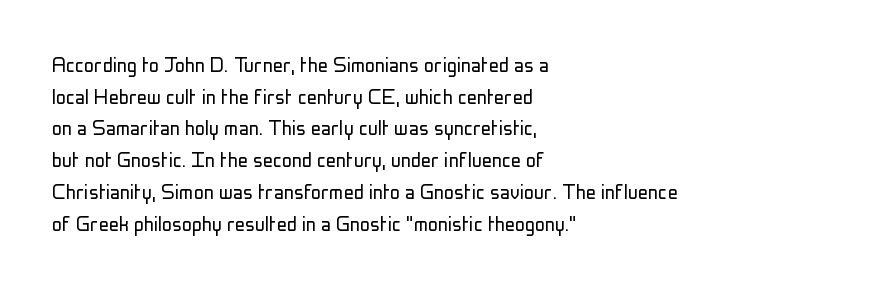
The characters are drawn with everyday or finer stroke widths. The string is rendered with underlining switched off. Leading matches the norm, producing a regular column. This sample uses plain, unmodified letter spacing.
